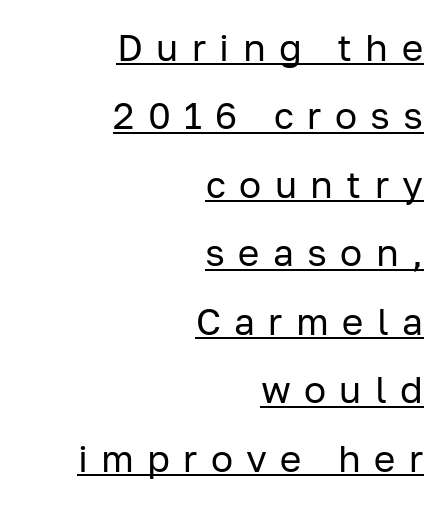
Regarding serifs, this sample does without them. Right-aligned paragraph, ragged on the left. The glyphs are accompanied by a horizontal stroke just below them. Character widths vary here, with narrow letters taking less room than wide ones. These lines have a slow, spaced-out rhythm from letter to letter.
